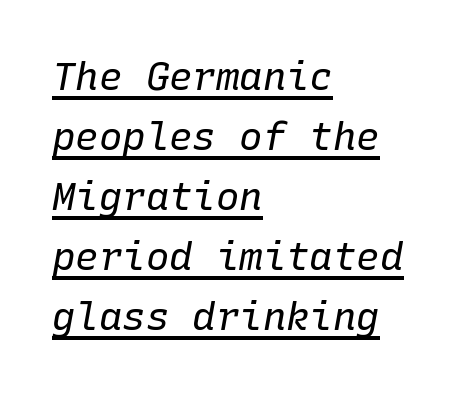
Summary of vertical rhythm: regular, with standard interline spacing. The strokes carry an ordinary text weight at most. Short note: letters normally spaced. Short and long lines alike share a common starting point at left. Looks like terminal output: every glyph gets an equal slot.
